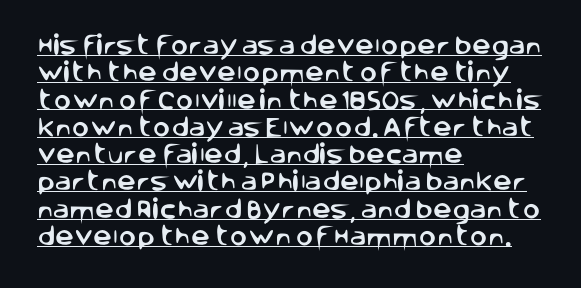
Q: Is the text italic (slanted)? A: No, it is upright.
Q: Is the text underlined? A: Yes.
Q: How is the paragraph aligned? A: Left-aligned.
Q: Is the spacing between letters normal or unusually wide? A: Normal.
Q: Is the spacing between lines tight, normal or loose? A: Normal.
